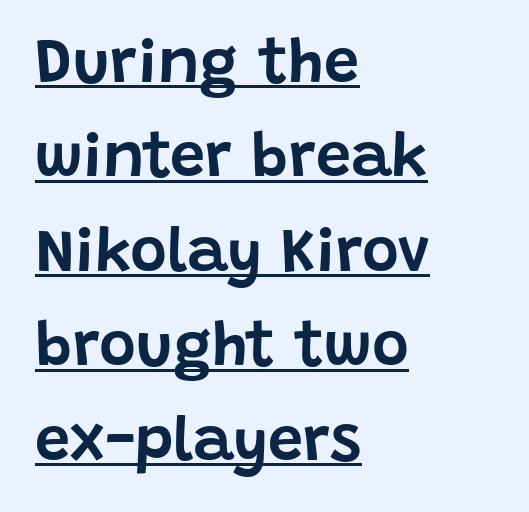
{"serif": "no", "italic": "no", "width": "normal", "stroke_contrast": "low", "x_height": "large", "monospaced": "no", "underline": "yes", "align": "left", "line_spacing": "normal", "line_spacing_ratio": 1.5, "letter_spacing": "normal", "letter_spacing_em": 0.0, "glyph_px": 63}
